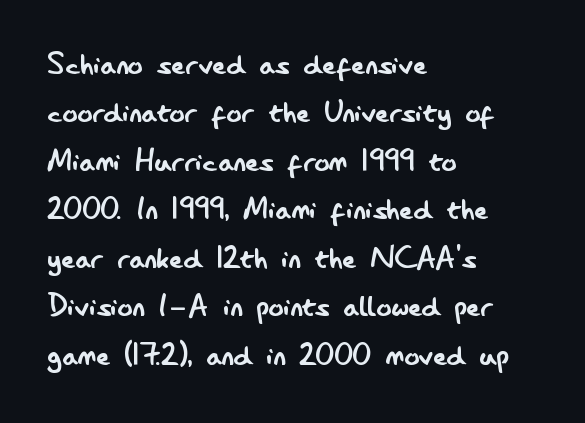
The image shows 37 px regular-weight, condensed sans-serif type, upright; set left-aligned, normal line spacing (1.31x), normal letter spacing, not underlined; low stroke contrast and a small x-height.
